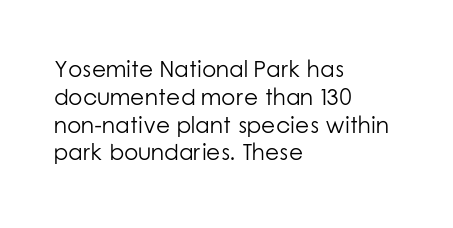
Italic: no, the glyphs are upright roman. Typeset ragged right — the left edge is the straight one. The gaps between neighbouring characters are ordinary and unremarkable. No letter is thick-stroked: the sample isn't bold. Lines of text with bare space underneath.
